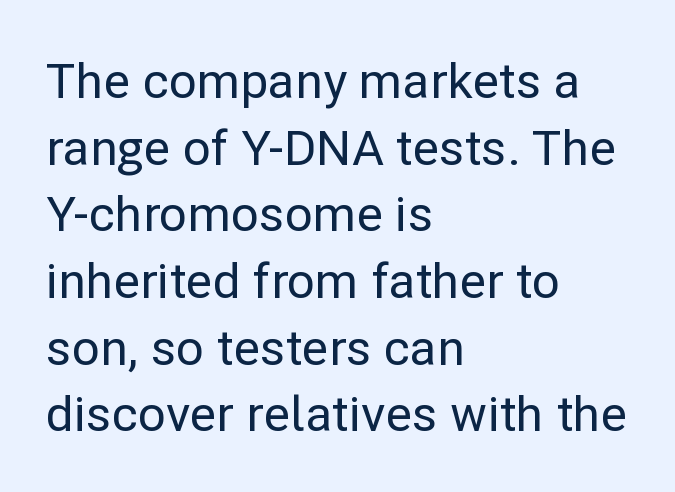
The passage is arranged the way most books set body copy — flush left. Descenders are the only things crossing below the line. Examine the stroke ends and you'll find no serifs. Characters remain perfectly vertical along every line.
